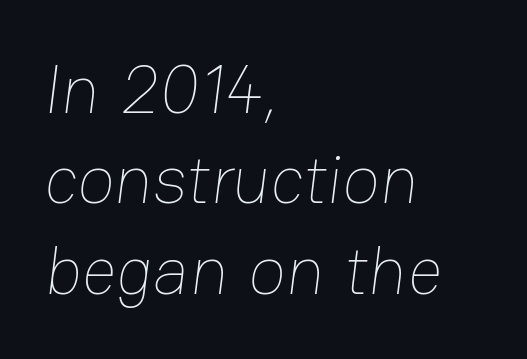
Q: Is the text bold? A: No.
Q: Is the text underlined? A: No.
Q: How is the paragraph aligned? A: Left-aligned.
Q: Is the spacing between letters normal or unusually wide? A: Normal.
Q: Is the spacing between lines tight, normal or loose? A: Normal.
Q: Width (condensed, normal, or wide)? A: Normal.
Q: Stroke contrast? A: Low.
Q: x-height? A: Medium.
Q: Monospaced? A: No.
